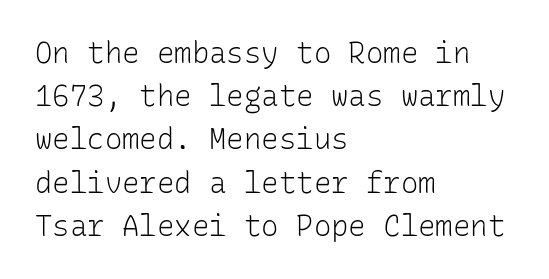
{"serif": "no", "italic": "no", "bold": "no", "weight": "light", "width": "normal", "stroke_contrast": "low", "x_height": "medium", "monospaced": "yes", "underline": "no", "align": "left", "line_spacing": "normal", "line_spacing_ratio": 1.49, "letter_spacing": "normal", "letter_spacing_em": 0.0, "glyph_px": 29}
